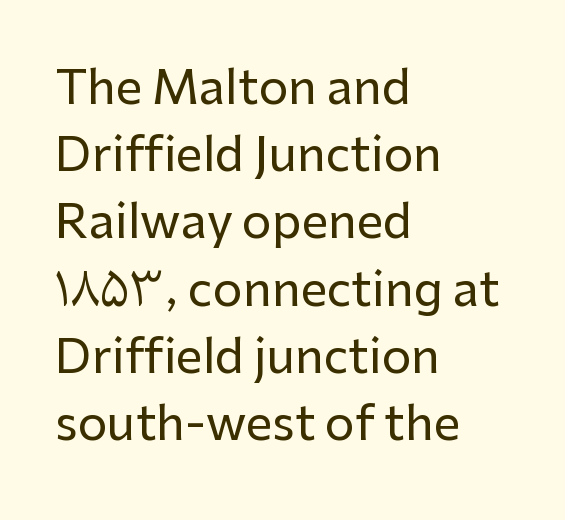
Q: Is the text italic (slanted)? A: No, it is upright.
Q: Is the typeface a serif or a sans-serif typeface? A: Sans-serif.
Q: Is the text underlined? A: No.
Q: How is the paragraph aligned? A: Left-aligned.
Q: Is the spacing between letters normal or unusually wide? A: Normal.
Q: Is the spacing between lines tight, normal or loose? A: Normal.
Q: Width (condensed, normal, or wide)? A: Normal.
Q: Stroke contrast? A: Low.
Q: x-height? A: Medium.
Q: Monospaced? A: No.
